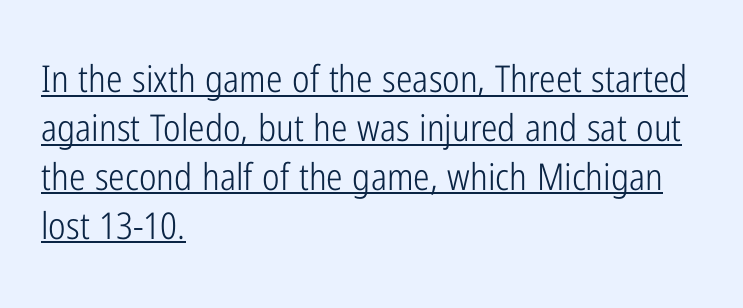
{"serif": "no", "italic": "no", "bold": "no", "weight": "light", "width": "condensed", "stroke_contrast": "low", "x_height": "medium", "monospaced": "no", "underline": "yes", "align": "left", "line_spacing": "normal", "line_spacing_ratio": 1.32, "letter_spacing": "normal", "letter_spacing_em": 0.0, "glyph_px": 37}
